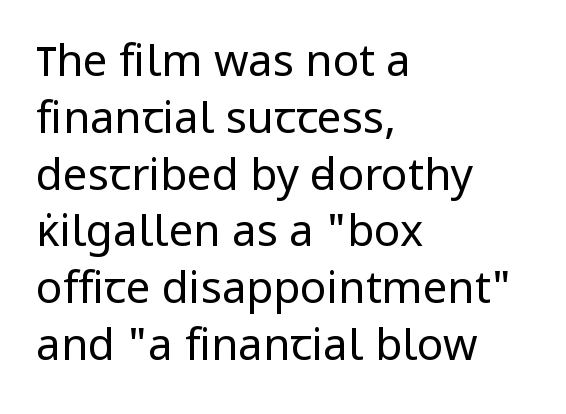
The weight tops out at a normal text grade. A clean baseline with only descenders dipping below it. Varying glyph widths throughout — classic text-font behaviour. The ragged edge is on the right, which tells us the setting is flush left.
